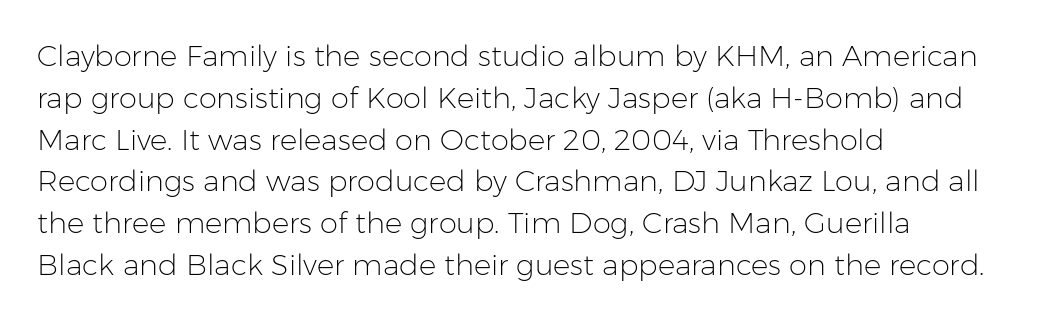
{"serif": "no", "italic": "no", "bold": "no", "weight": "light", "width": "normal", "stroke_contrast": "low", "x_height": "medium", "monospaced": "no", "underline": "no", "align": "left", "line_spacing": "normal", "line_spacing_ratio": 1.44, "letter_spacing": "normal", "letter_spacing_em": 0.0, "glyph_px": 29}
